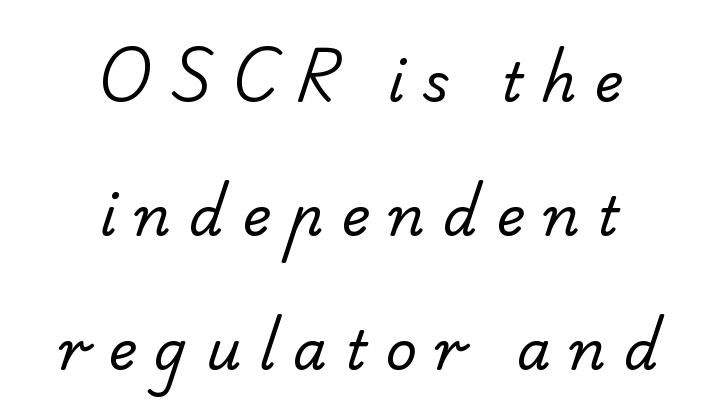
{"serif": "no", "bold": "no", "weight": "regular", "width": "normal", "stroke_contrast": "low", "x_height": "small", "monospaced": "no", "underline": "no", "align": "center", "line_spacing": "loose", "line_spacing_ratio": 2.48, "letter_spacing": "wide", "letter_spacing_em": 0.34, "glyph_px": 54}
